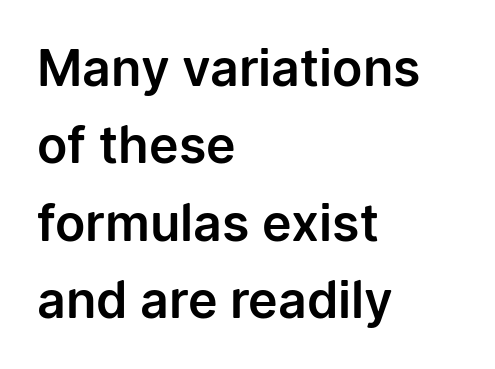
Do the characters align in a grid? No, the font is proportional. Is there any slant? The stems are plumb. No extra tracking has been applied to these lines. The rendering anchors every line to the left-hand side. The designer went with a sans here, leaving each stem footless. The rendering uses a moderate line-height, typical for paragraphs.
